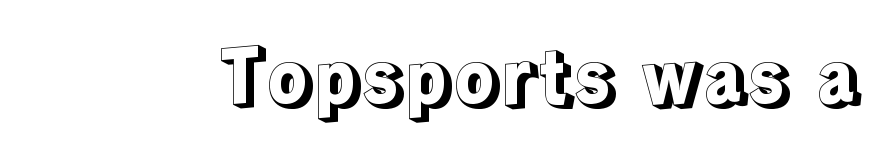
Q: Is the text italic (slanted)? A: No, it is upright.
Q: Is the text underlined? A: No.
Q: Is the spacing between letters normal or unusually wide? A: Normal.
Q: Width (condensed, normal, or wide)? A: Normal.
Q: x-height? A: Medium.
Q: Monospaced? A: No.
